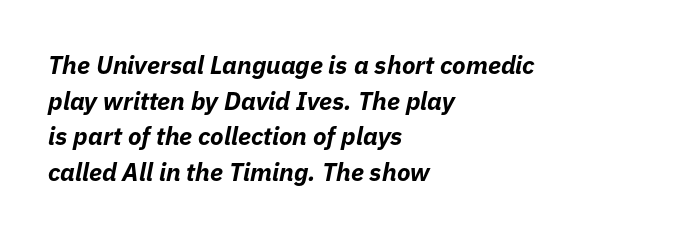
The image shows 25 px bold type, italic (leaning right); set left-aligned, normal line spacing (1.43x), normal letter spacing, not underlined.
